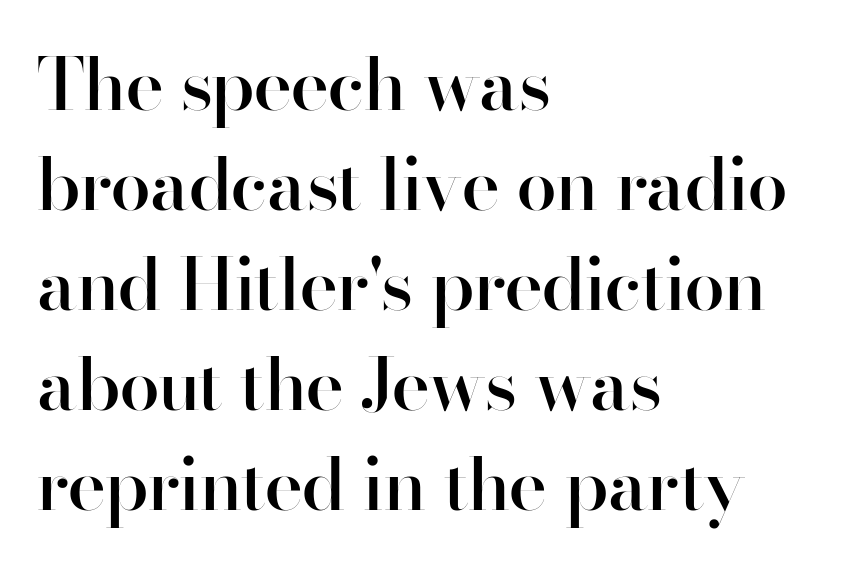
Stroke terminals: plain, sans-serif. Each letter keeps its own natural width here, so spacing adapts to shape. Ascenders rise straight up at ninety degrees. The type is set solid horizontally, with unmodified tracking. The specimen omits any rule beneath the text block's lines. All the whitespace from short lines collects on the right.
